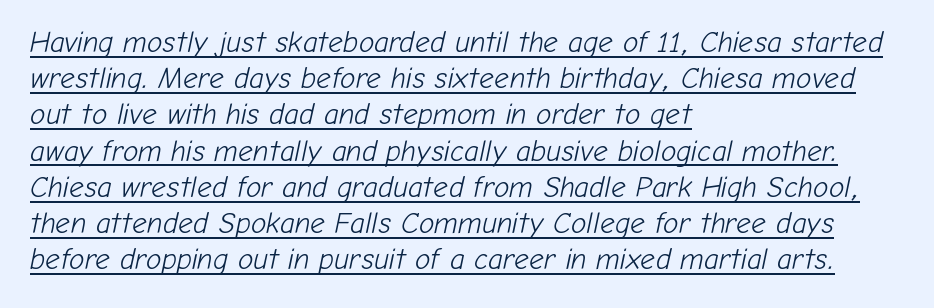
Italic? Definitely — the glyphs are oblique. Character widths vary here, with narrow letters taking less room than wide ones. Vertical spacing — default. Tracking value appears to be zero — textbook default spacing.
